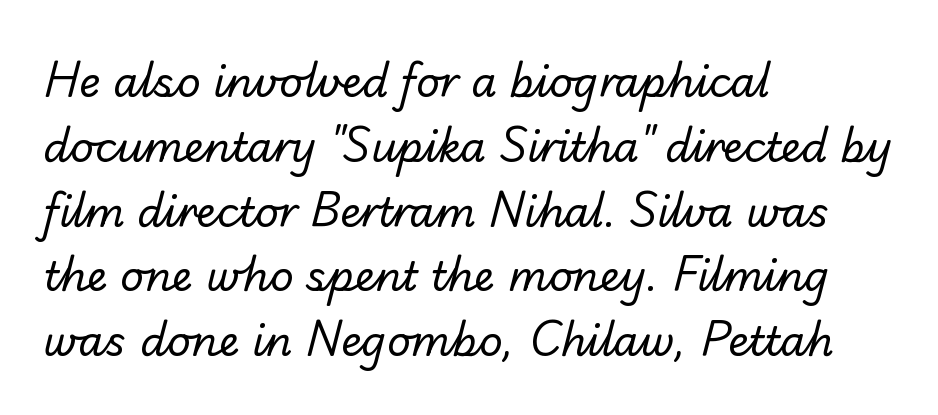
Q: Is the text bold? A: No.
Q: Is the typeface a serif or a sans-serif typeface? A: Sans-serif.
Q: Is the text underlined? A: No.
Q: How is the paragraph aligned? A: Left-aligned.
Q: Is the spacing between letters normal or unusually wide? A: Normal.
Q: Is the spacing between lines tight, normal or loose? A: Normal.
Q: Width (condensed, normal, or wide)? A: Normal.
Q: Stroke contrast? A: Low.
Q: x-height? A: Small.
Q: Monospaced? A: No.
